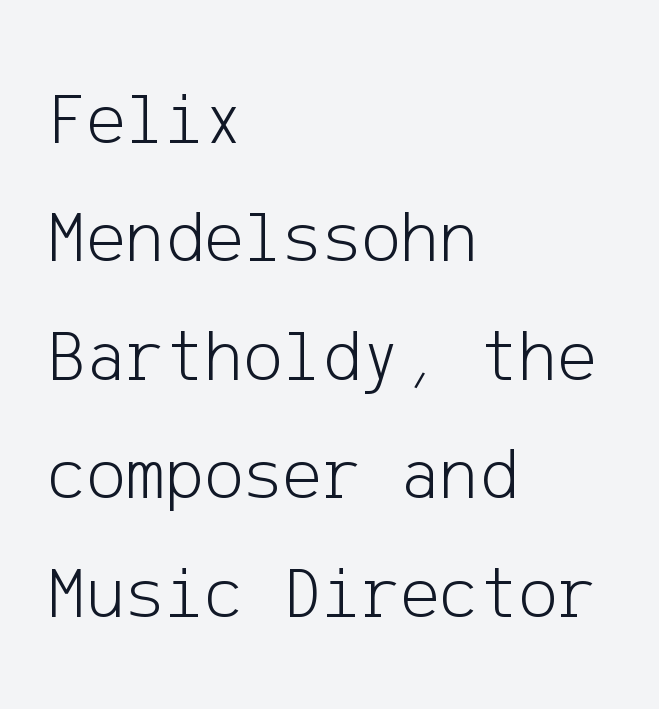
{"serif": "no", "italic": "no", "bold": "no", "weight": "light", "width": "normal", "stroke_contrast": "low", "x_height": "medium", "underline": "no", "align": "left", "line_spacing": "normal", "line_spacing_ratio": 1.6, "letter_spacing": "normal", "letter_spacing_em": 0.0, "glyph_px": 74}
